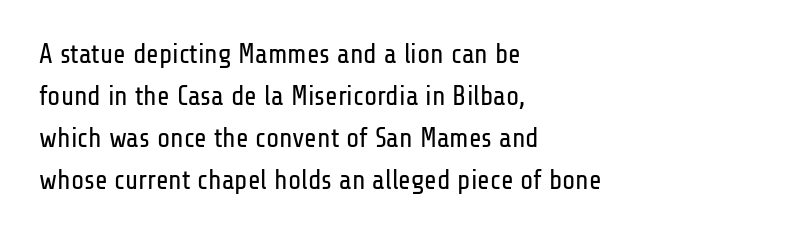
Q: Is the text bold? A: No.
Q: Is the text italic (slanted)? A: No, it is upright.
Q: Is the text underlined? A: No.
Q: How is the paragraph aligned? A: Left-aligned.
Q: Is the spacing between letters normal or unusually wide? A: Normal.
Q: Is the spacing between lines tight, normal or loose? A: Normal.
